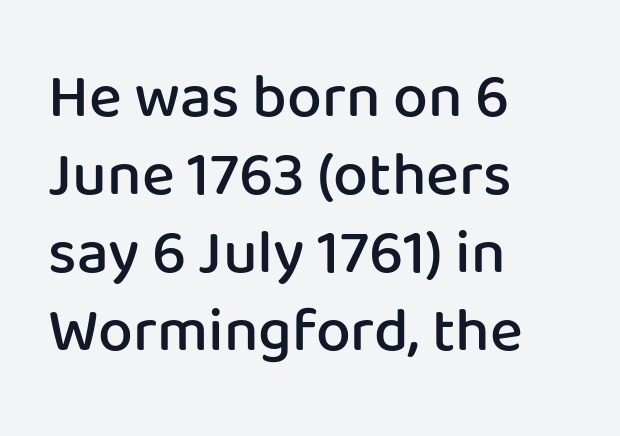
This is sans-serif lettering, the kind often seen on screens and signage. Notice how descenders clear the ascenders below comfortably — that's standard leading. The letters advance in unequal steps, a hallmark of proportional type. Typesetter's note: demi weight, one step under bold.
